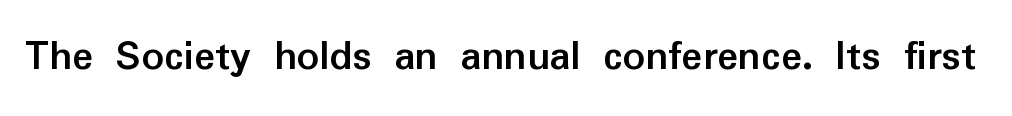
The sample has been set heavy, in full bold. Students, note that the glyphs here touch the page at normal intervals. The lettering holds an erect, upright posture throughout. The passage shown is typeset with a sans-serif family.
